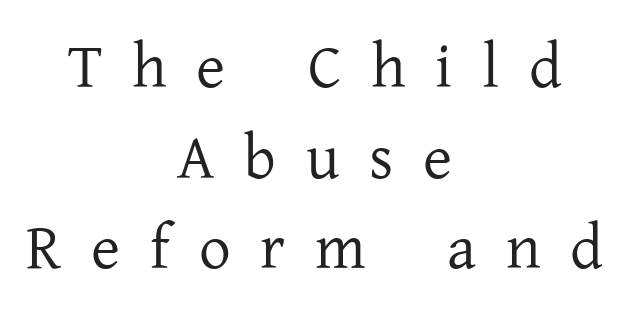
Upright lettering throughout. The compositor balanced each line on the midline. The tracking jumps out immediately: characters are airy and widely separated. Does the type have serifs? Yes, each stem ends in a small foot.
